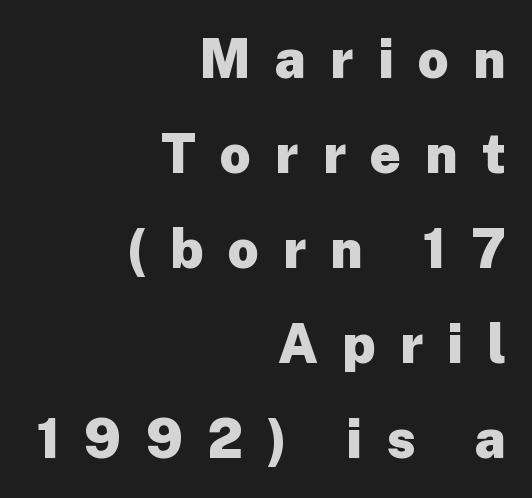
Bold? Absolutely — the strokes are thick and heavy. The letterforms stand isolated, each surrounded by extra space. Each letter keeps its own natural width here, so spacing adapts to shape. The passage shown is typeset with a sans-serif family. In terms of posture, this sample is upright. Descender tails drop into unmarked territory.
